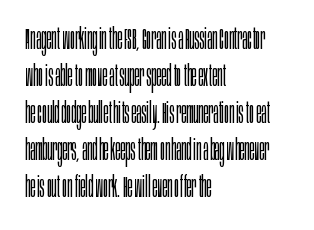
Q: Is the text bold? A: No.
Q: Is the text italic (slanted)? A: No, it is upright.
Q: Is the typeface a serif or a sans-serif typeface? A: Sans-serif.
Q: Is the text underlined? A: No.
Q: How is the paragraph aligned? A: Left-aligned.
Q: Is the spacing between letters normal or unusually wide? A: Normal.
Q: Width (condensed, normal, or wide)? A: Condensed.
Q: Stroke contrast? A: Low.
Q: x-height? A: Large.
Q: Monospaced? A: No.
